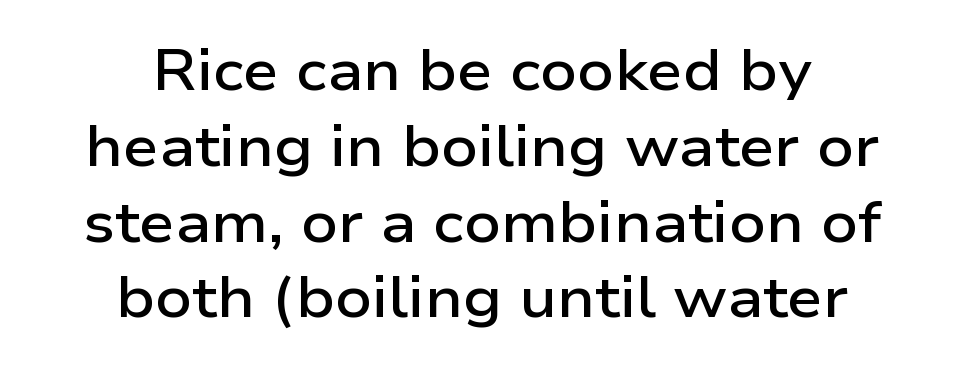
{"serif": "no", "italic": "no", "bold": "semi", "weight": "semibold", "width": "wide", "stroke_contrast": "low", "x_height": "medium", "monospaced": "no", "underline": "no", "align": "center", "line_spacing": "normal", "line_spacing_ratio": 1.33, "letter_spacing": "normal", "letter_spacing_em": 0.0, "glyph_px": 57}
